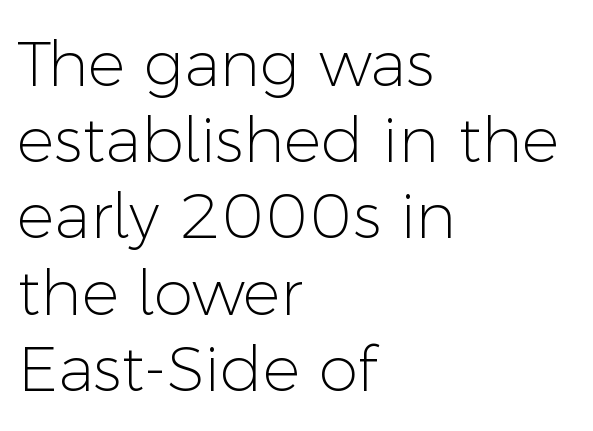
Q: Is the text bold? A: No.
Q: Is the text italic (slanted)? A: No, it is upright.
Q: Is the typeface a serif or a sans-serif typeface? A: Sans-serif.
Q: Is the text underlined? A: No.
Q: How is the paragraph aligned? A: Left-aligned.
Q: Is the spacing between letters normal or unusually wide? A: Normal.
Q: Width (condensed, normal, or wide)? A: Normal.
Q: Stroke contrast? A: Low.
Q: x-height? A: Medium.
Q: Monospaced? A: No.
